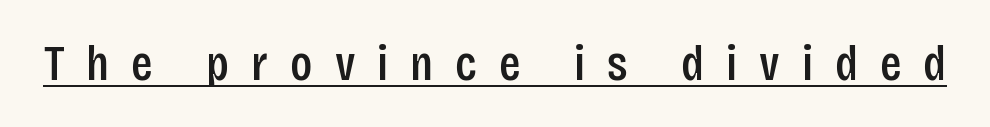
The image shows 50 px condensed sans-serif type, upright; set unusually wide letter spacing (+0.44 em), underlined; low stroke contrast and a large x-height.
